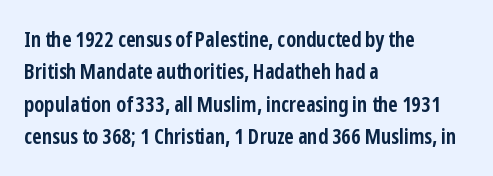
The image shows 21 px bold type, upright; set left-aligned, normal line spacing (1.54x), normal letter spacing, not underlined.
